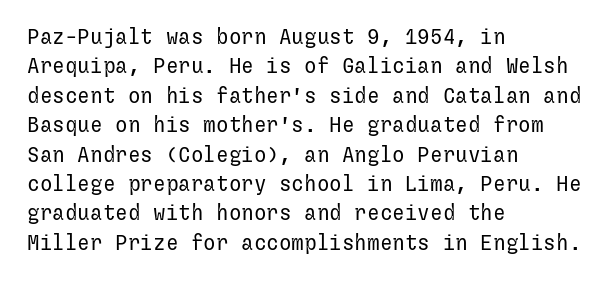
The image shows 21 px text type, upright; set left-aligned, normal line spacing (1.4x), normal letter spacing, not underlined.
